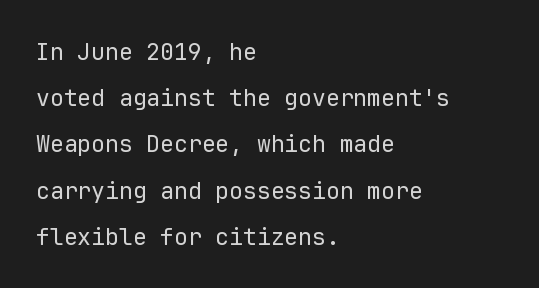
{"italic": "no", "bold": "no", "underline": "no", "align": "left", "line_spacing": "loose", "line_spacing_ratio": 2.01, "letter_spacing": "normal", "letter_spacing_em": 0.0, "glyph_px": 23}
